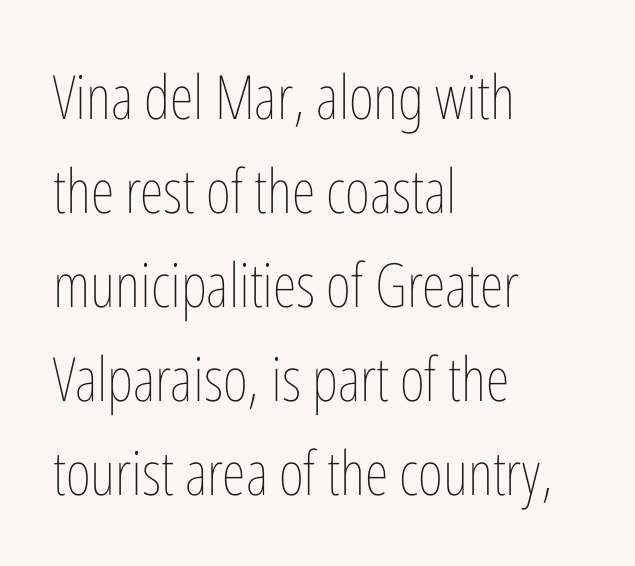
The image shows 61 px thin, condensed type, upright; set left-aligned, normal line spacing (1.54x), normal letter spacing, not underlined; low stroke contrast and a medium x-height.
